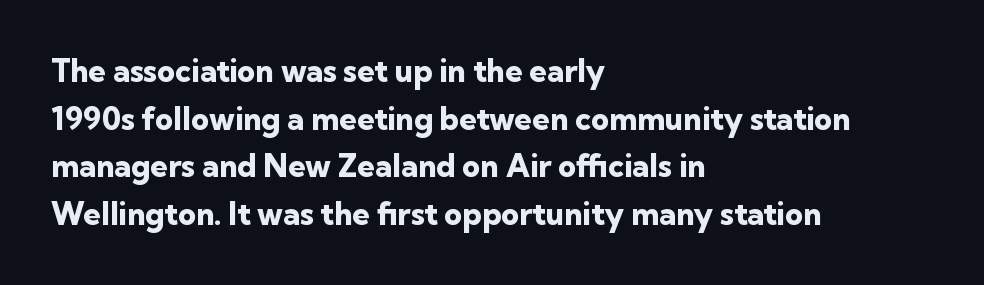
The letters stand straight up with perfectly vertical stems. This block has exactly the height ordinary leading produces. The letterforms sit shoulder to shoulder at normal distance. Letterform terminals end flat and unadorned throughout the passage. Emphasis by weight is at full strength: bold. Do the characters align in a grid? No, the font is proportional.
